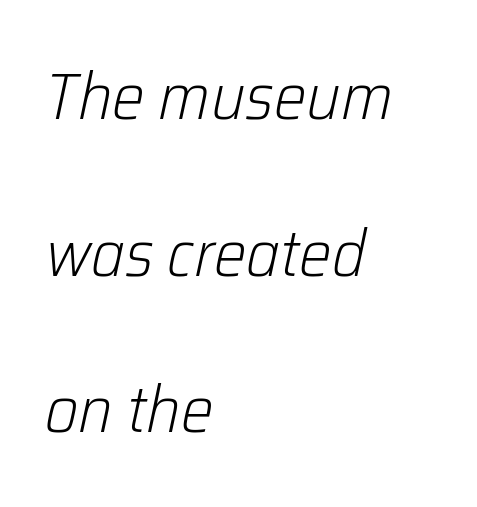
Q: Is the text bold? A: No.
Q: Is the text italic (slanted)? A: Yes, it leans right by about 12 degrees.
Q: Is the text underlined? A: No.
Q: How is the paragraph aligned? A: Left-aligned.
Q: Is the spacing between letters normal or unusually wide? A: Normal.
Q: Is the spacing between lines tight, normal or loose? A: Loose.
Q: Width (condensed, normal, or wide)? A: Normal.
Q: Stroke contrast? A: Low.
Q: x-height? A: Medium.
Q: Monospaced? A: No.
